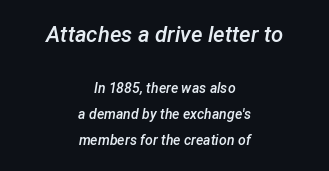
{"italic": "yes", "lean": "right", "slant_degrees": 12, "bold": "semi", "underline": "no", "align": "center", "line_spacing_ratio": 1.87, "letter_spacing": "normal", "letter_spacing_em": 0.0, "larger_block": "first", "size_ratio": 1.57, "glyph_px": 22}
